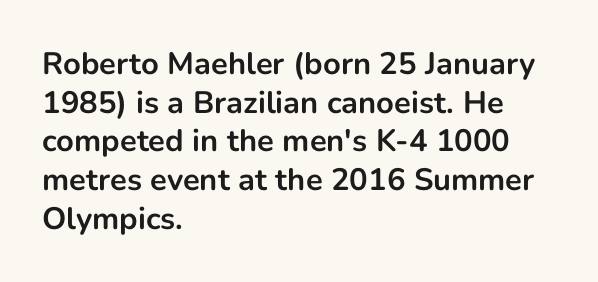
The image shows 31 px bold sans-serif type, upright; set left-aligned, normal line spacing (1.25x), normal letter spacing, not underlined; low stroke contrast and a medium x-height.
